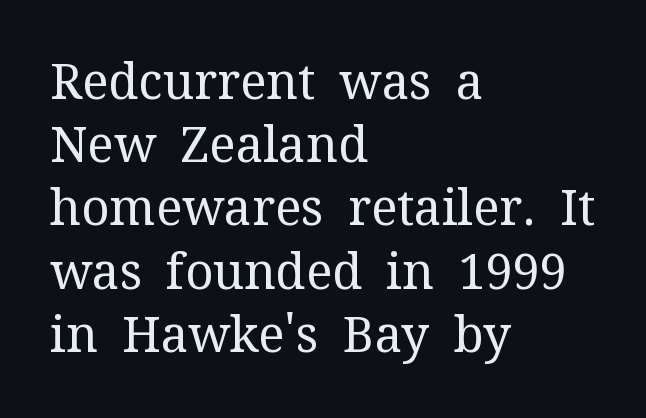
Q: Is the text bold? A: No.
Q: Is the text italic (slanted)? A: No, it is upright.
Q: Is the typeface a serif or a sans-serif typeface? A: Serif.
Q: Is the text underlined? A: No.
Q: How is the paragraph aligned? A: Left-aligned.
Q: Is the spacing between letters normal or unusually wide? A: Normal.
Q: Is the spacing between lines tight, normal or loose? A: Normal.
Q: Width (condensed, normal, or wide)? A: Normal.
Q: Stroke contrast? A: Medium.
Q: x-height? A: Medium.
Q: Monospaced? A: No.
